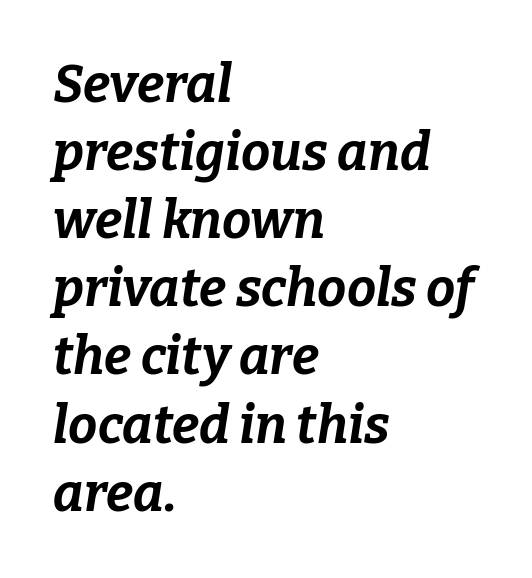
Q: Is the text bold? A: Yes.
Q: Is the text italic (slanted)? A: Yes, it leans right by about 9 degrees.
Q: Is the text underlined? A: No.
Q: How is the paragraph aligned? A: Left-aligned.
Q: Is the spacing between letters normal or unusually wide? A: Normal.
Q: Is the spacing between lines tight, normal or loose? A: Normal.
Q: Width (condensed, normal, or wide)? A: Normal.
Q: Stroke contrast? A: Low.
Q: x-height? A: Medium.
Q: Monospaced? A: No.
